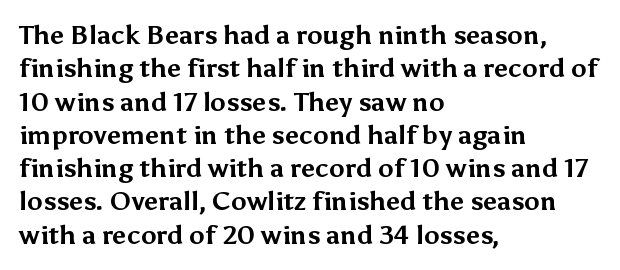
Q: Is the text bold? A: Yes.
Q: Is the text italic (slanted)? A: No, it is upright.
Q: Is the text underlined? A: No.
Q: How is the paragraph aligned? A: Left-aligned.
Q: Is the spacing between letters normal or unusually wide? A: Normal.
Q: Is the spacing between lines tight, normal or loose? A: Normal.
